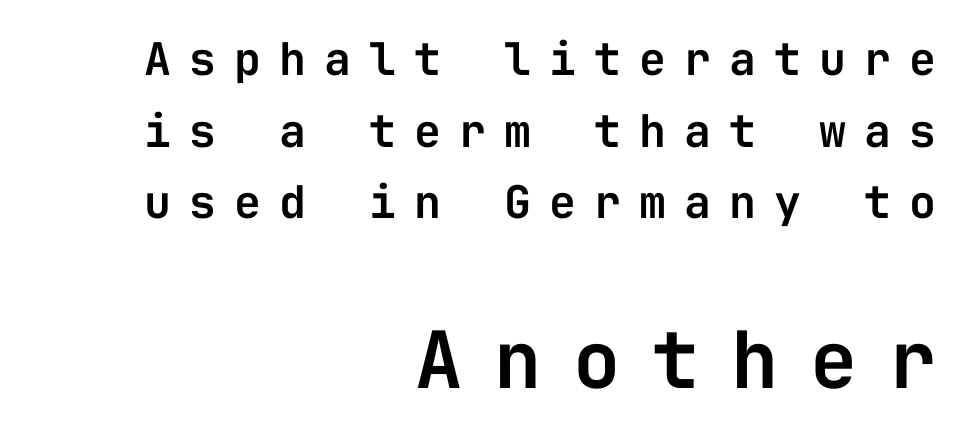
{"serif": "no", "italic": "no", "width": "normal", "stroke_contrast": "low", "x_height": "medium", "monospaced": "yes", "underline": "no", "align": "right", "line_spacing": "normal", "line_spacing_ratio": 1.59, "letter_spacing": "wide", "letter_spacing_em": 0.4, "larger_block": "second", "size_ratio": 1.76, "glyph_px": 79}
